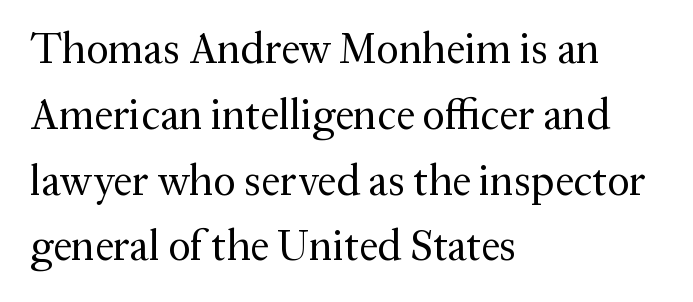
Q: Is the text bold? A: No.
Q: Is the text italic (slanted)? A: No, it is upright.
Q: Is the typeface a serif or a sans-serif typeface? A: Serif.
Q: Is the text underlined? A: No.
Q: How is the paragraph aligned? A: Left-aligned.
Q: Is the spacing between letters normal or unusually wide? A: Normal.
Q: Is the spacing between lines tight, normal or loose? A: Normal.
Q: Width (condensed, normal, or wide)? A: Normal.
Q: Stroke contrast? A: Medium.
Q: x-height? A: Medium.
Q: Monospaced? A: No.
